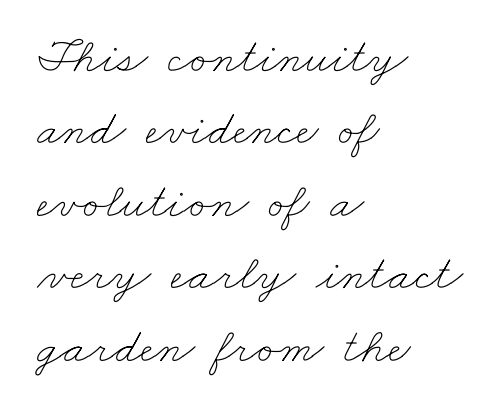
{"bold": "no", "weight": "thin", "width": "wide", "stroke_contrast": "low", "x_height": "small", "monospaced": "no", "underline": "no", "align": "left", "line_spacing": "normal", "line_spacing_ratio": 1.45, "letter_spacing": "normal", "letter_spacing_em": 0.0, "glyph_px": 50}
